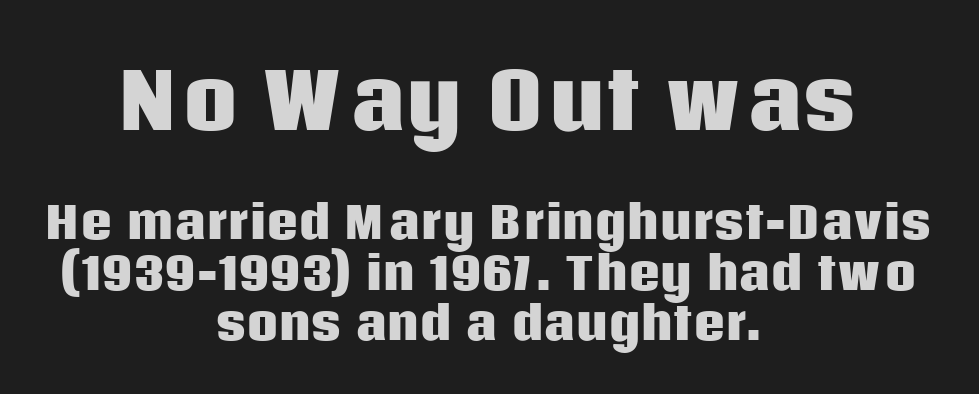
Q: Is the text bold? A: Yes.
Q: Is the text italic (slanted)? A: No, it is upright.
Q: Is the typeface a serif or a sans-serif typeface? A: Sans-serif.
Q: Is the text underlined? A: No.
Q: How is the paragraph aligned? A: Centered.
Q: Is the spacing between letters normal or unusually wide? A: Normal.
Q: Is the spacing between lines tight, normal or loose? A: Tight.
Q: Which block of text is set in a larger size, the first (top) or the second (bottom)? A: The first (top) one.
Q: Width (condensed, normal, or wide)? A: Normal.
Q: Stroke contrast? A: Low.
Q: x-height? A: Large.
Q: Monospaced? A: No.
